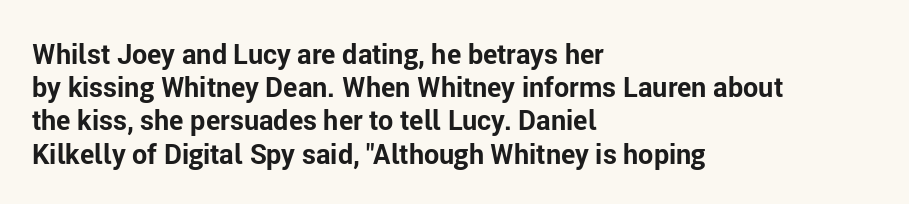
The image shows 27 px bold type, upright; set left-aligned, line spacing 1.23x, normal letter spacing, not underlined.
